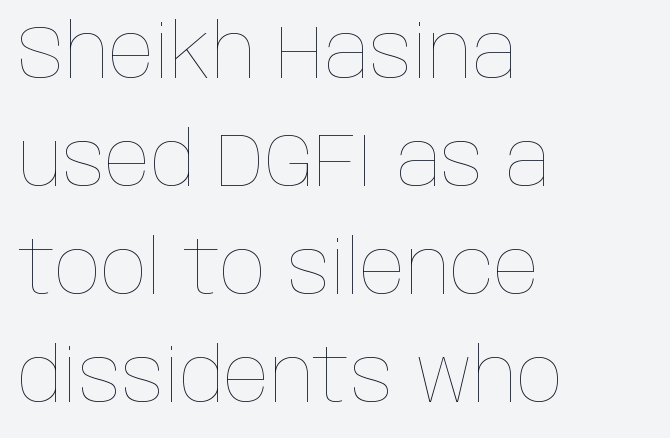
The image shows 75 px thin, condensed type, upright; set left-aligned, normal line spacing (1.44x), normal letter spacing, not underlined; low stroke contrast and a large x-height.
